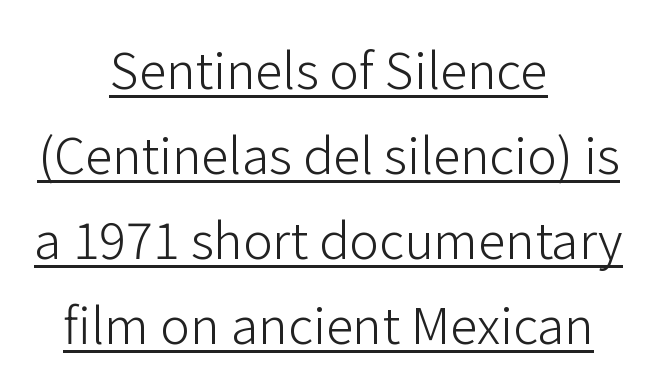
{"serif": "no", "italic": "no", "bold": "no", "weight": "light", "width": "normal", "stroke_contrast": "low", "x_height": "medium", "monospaced": "no", "underline": "yes", "align": "center", "line_spacing": "normal", "line_spacing_ratio": 1.7, "letter_spacing": "normal", "letter_spacing_em": 0.0, "glyph_px": 50}
